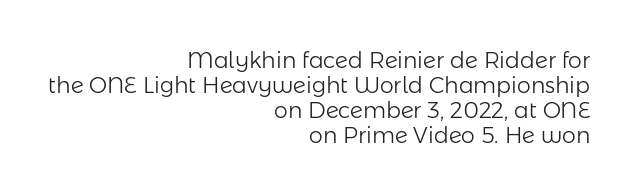
Q: Is the text bold? A: No.
Q: Is the text italic (slanted)? A: No, it is upright.
Q: Is the text underlined? A: No.
Q: How is the paragraph aligned? A: Right-aligned.
Q: Is the spacing between letters normal or unusually wide? A: Normal.
Q: Is the spacing between lines tight, normal or loose? A: Tight.
